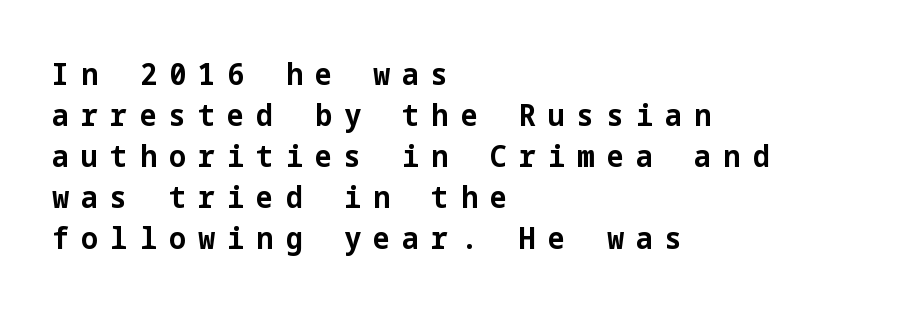
The image shows 30 px bold sans-serif type, upright; set left-aligned, normal line spacing (1.37x), unusually wide letter spacing (+0.41 em), not underlined; low stroke contrast and a medium x-height.
